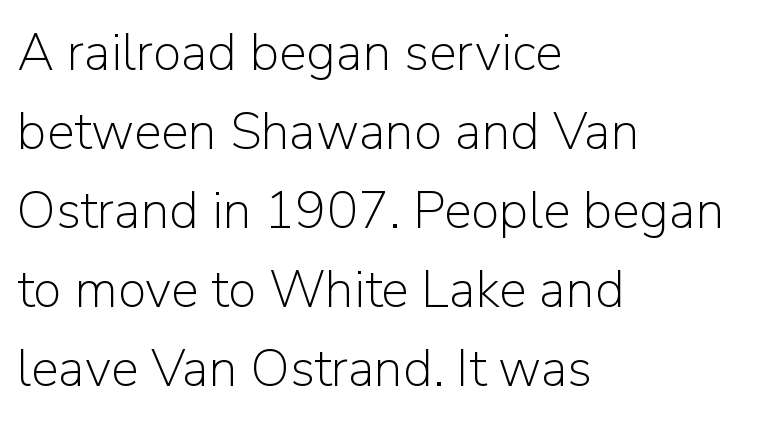
The image shows 52 px light sans-serif type, upright; set left-aligned, normal line spacing (1.52x), normal letter spacing, not underlined; low stroke contrast and a medium x-height.
